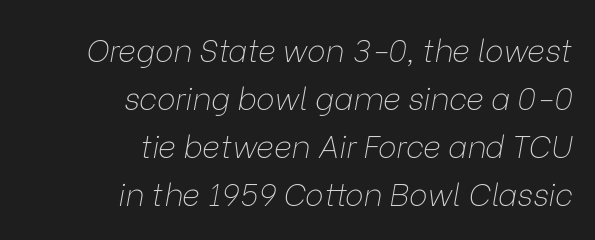
Looking at the ascenders, they clearly lean. No word sits above an underline. There is no visible air inserted between adjacent glyphs. Regular leading.
